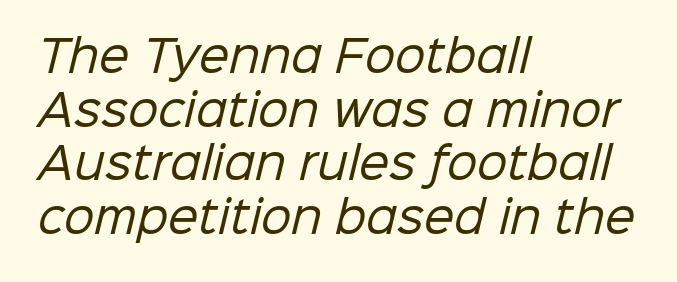
The image shows 43 px regular-weight sans-serif type; set left-aligned, normal line spacing (1.25x), normal letter spacing, not underlined; low stroke contrast and a medium x-height.
